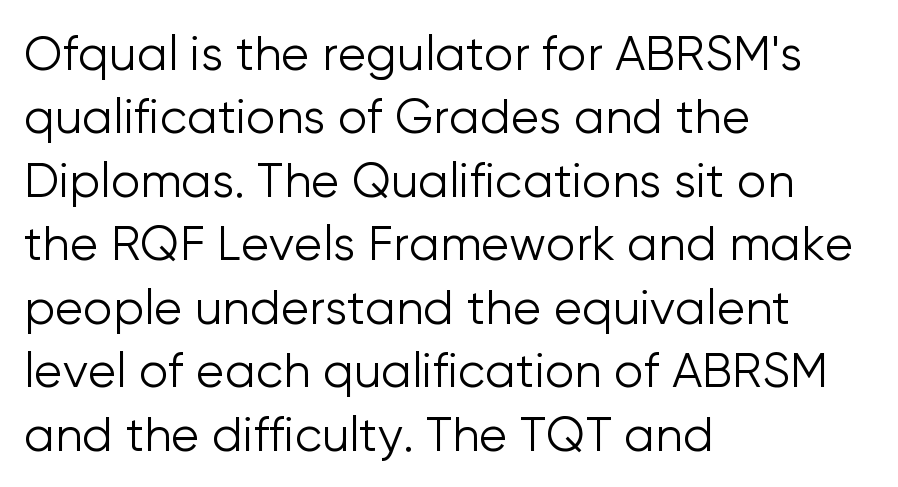
Q: Is the text bold? A: No.
Q: Is the text italic (slanted)? A: No, it is upright.
Q: Is the typeface a serif or a sans-serif typeface? A: Sans-serif.
Q: Is the text underlined? A: No.
Q: How is the paragraph aligned? A: Left-aligned.
Q: Is the spacing between letters normal or unusually wide? A: Normal.
Q: Is the spacing between lines tight, normal or loose? A: Normal.
Q: Width (condensed, normal, or wide)? A: Normal.
Q: Stroke contrast? A: Low.
Q: x-height? A: Medium.
Q: Monospaced? A: No.
